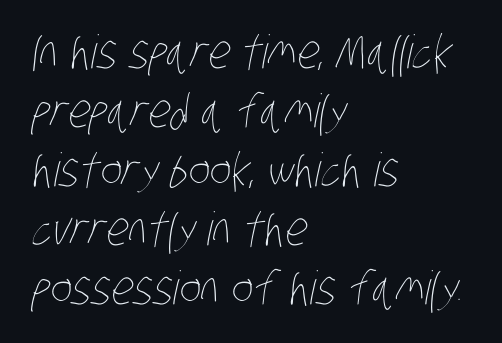
{"bold": "no", "weight": "thin", "width": "condensed", "stroke_contrast": "low", "x_height": "large", "monospaced": "no", "underline": "no", "align": "left", "line_spacing": "normal", "line_spacing_ratio": 1.28, "letter_spacing": "normal", "letter_spacing_em": 0.0, "glyph_px": 46}
